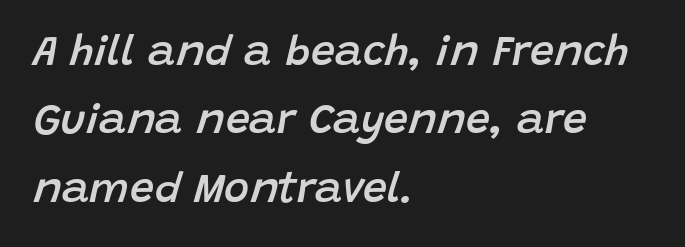
{"italic": "yes", "lean": "right", "slant_degrees": 15, "bold": "semi", "weight": "semibold", "width": "normal", "stroke_contrast": "low", "x_height": "large", "monospaced": "no", "underline": "no", "align": "left", "line_spacing": "normal", "line_spacing_ratio": 1.59, "letter_spacing": "normal", "letter_spacing_em": 0.0, "glyph_px": 43}
